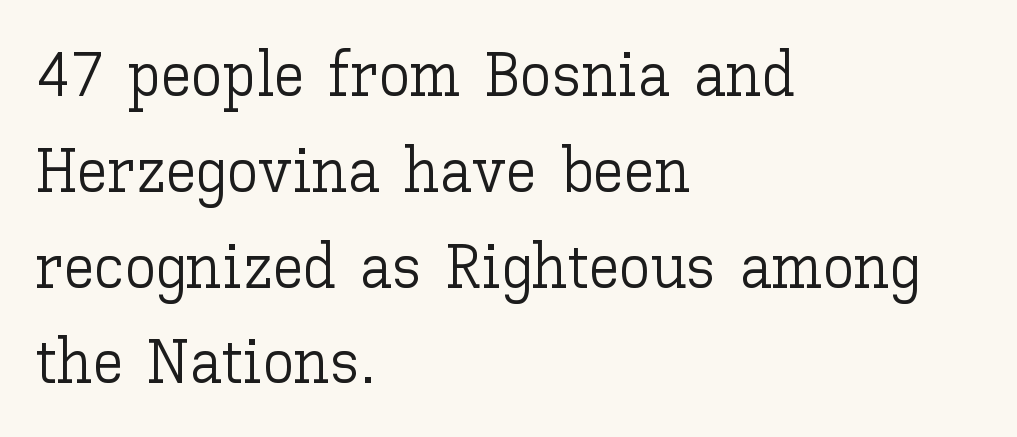
Q: Is the text bold? A: No.
Q: Is the text italic (slanted)? A: No, it is upright.
Q: Is the text underlined? A: No.
Q: How is the paragraph aligned? A: Left-aligned.
Q: Is the spacing between letters normal or unusually wide? A: Normal.
Q: Is the spacing between lines tight, normal or loose? A: Normal.
Q: Width (condensed, normal, or wide)? A: Normal.
Q: Stroke contrast? A: Low.
Q: x-height? A: Medium.
Q: Monospaced? A: No.
